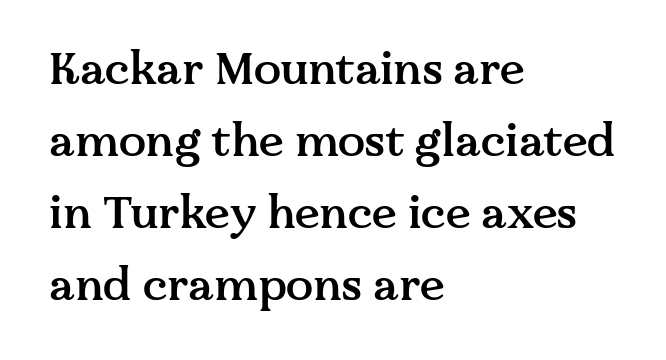
The font family rendered here belongs to the serif group. A semibold gives these letters moderate extra thickness, short of bold. Ascenders rise straight up at ninety degrees. Vertical spacing — default. Honestly, the letter spacing is just normal — you wouldn't notice it.
